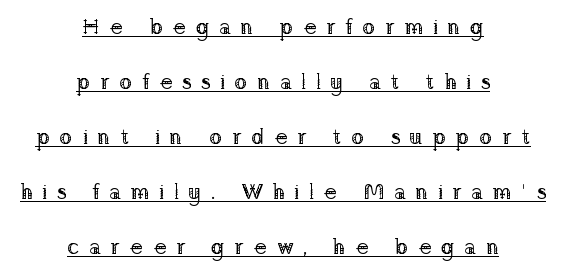
Posture: straight, roman, zero tilt. These lines stack symmetrically, like a column narrowing and widening about its center. What stands out about the letter spacing? Its width — letters are far apart. Heft: none added — not bold.
